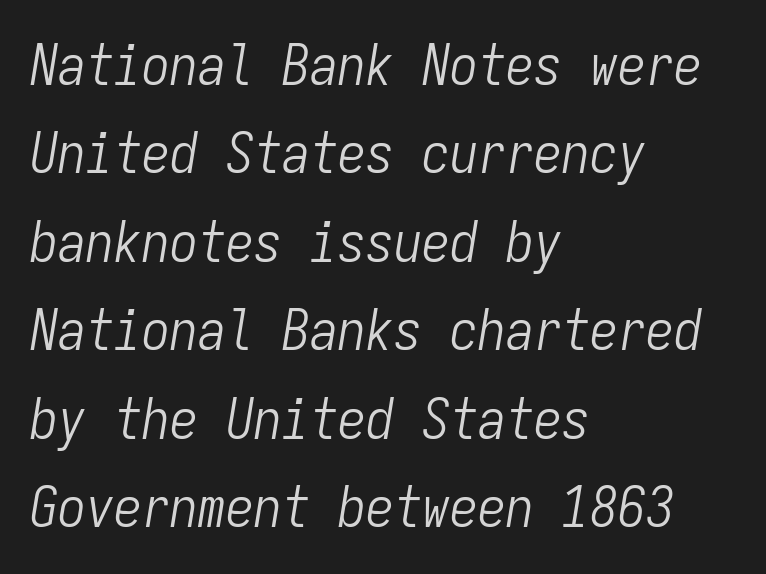
Q: Is the text bold? A: No.
Q: Is the text italic (slanted)? A: Yes, it leans right by about 9 degrees.
Q: Is the text underlined? A: No.
Q: How is the paragraph aligned? A: Left-aligned.
Q: Is the spacing between letters normal or unusually wide? A: Normal.
Q: Is the spacing between lines tight, normal or loose? A: Normal.
Q: Width (condensed, normal, or wide)? A: Condensed.
Q: Stroke contrast? A: Low.
Q: x-height? A: Medium.
Q: Monospaced? A: Yes.
